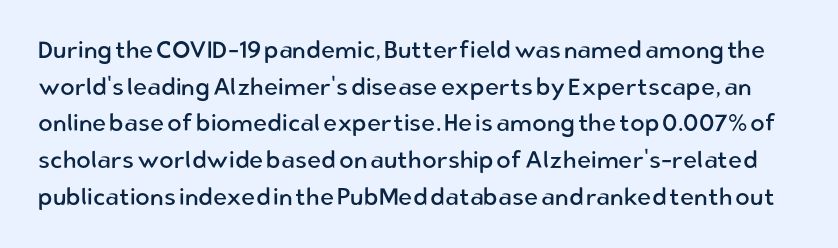
The image shows 24 px text type, upright; set normal line spacing (1.53x), normal letter spacing, not underlined.
